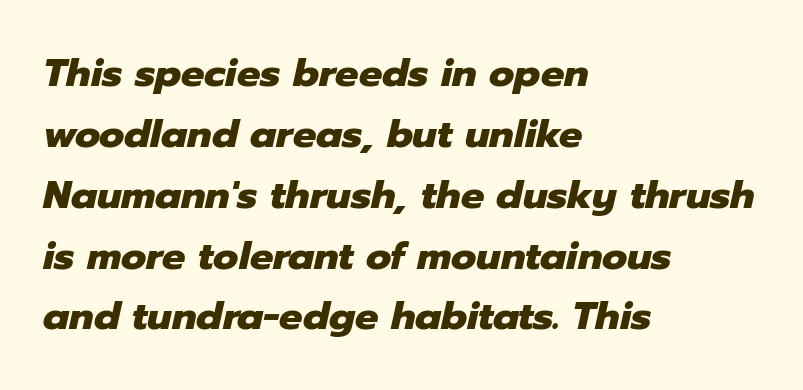
{"italic": "yes", "lean": "right", "slant_degrees": 12, "bold": "yes", "weight": "heavy", "width": "normal", "stroke_contrast": "low", "x_height": "medium", "monospaced": "no", "underline": "no", "align": "left", "line_spacing": "normal", "line_spacing_ratio": 1.56, "letter_spacing": "normal", "letter_spacing_em": 0.0, "glyph_px": 39}
